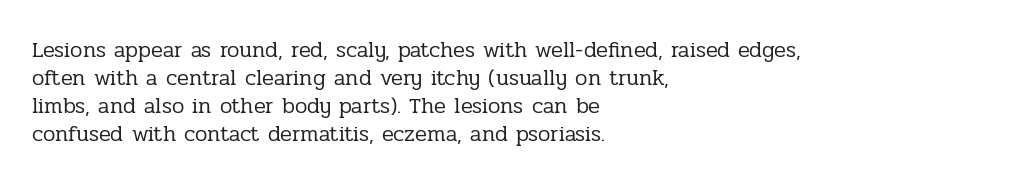
{"italic": "no", "bold": "no", "underline": "no", "align": "left", "line_spacing": "normal", "line_spacing_ratio": 1.28, "letter_spacing": "normal", "letter_spacing_em": 0.0, "glyph_px": 22}
